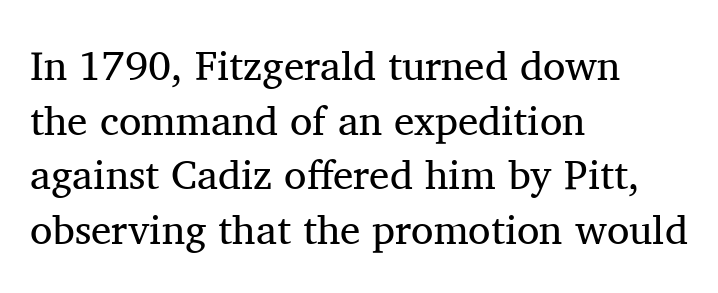
Q: Is the text bold? A: No.
Q: Is the text italic (slanted)? A: No, it is upright.
Q: Is the typeface a serif or a sans-serif typeface? A: Serif.
Q: Is the text underlined? A: No.
Q: How is the paragraph aligned? A: Left-aligned.
Q: Is the spacing between letters normal or unusually wide? A: Normal.
Q: Is the spacing between lines tight, normal or loose? A: Normal.
Q: Width (condensed, normal, or wide)? A: Normal.
Q: Stroke contrast? A: Medium.
Q: x-height? A: Medium.
Q: Monospaced? A: No.
